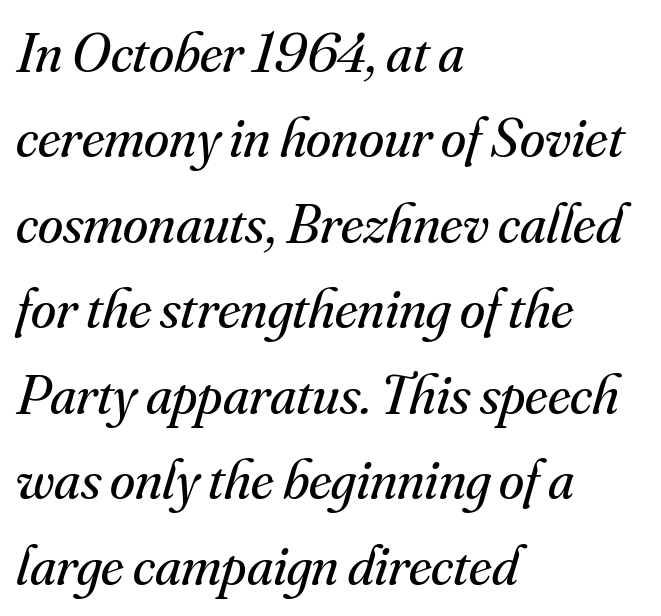
Q: Is the text bold? A: No.
Q: Is the text italic (slanted)? A: Yes, it leans right by about 16 degrees.
Q: Is the typeface a serif or a sans-serif typeface? A: Serif.
Q: Is the text underlined? A: No.
Q: How is the paragraph aligned? A: Left-aligned.
Q: Is the spacing between letters normal or unusually wide? A: Normal.
Q: Is the spacing between lines tight, normal or loose? A: Normal.
Q: Width (condensed, normal, or wide)? A: Normal.
Q: Stroke contrast? A: Medium.
Q: x-height? A: Small.
Q: Monospaced? A: No.
